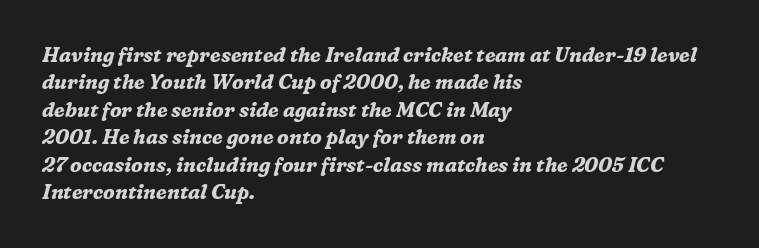
Q: Is the text bold? A: Yes.
Q: Is the text italic (slanted)? A: Yes, it leans right by about 16 degrees.
Q: Is the text underlined? A: No.
Q: How is the paragraph aligned? A: Left-aligned.
Q: Is the spacing between letters normal or unusually wide? A: Normal.
Q: Is the spacing between lines tight, normal or loose? A: Normal.
